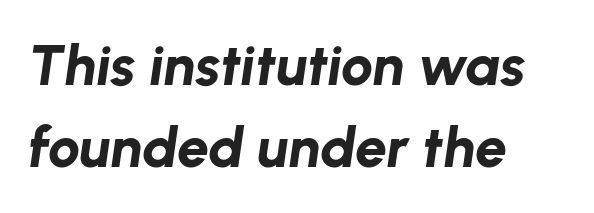
The image shows 57 px bold type, italic (leaning right); set left-aligned, normal line spacing (1.44x), normal letter spacing, not underlined; low stroke contrast and a medium x-height.
